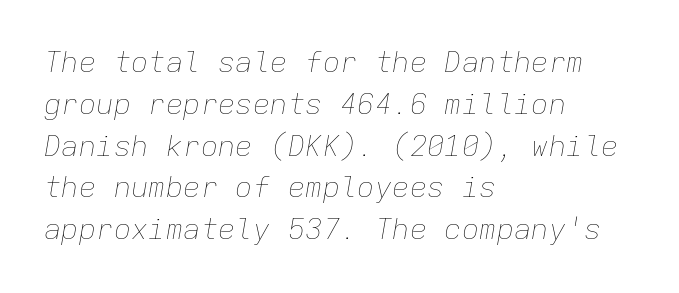
A bare baseline throughout the passage. The letters are slanted; this is an italic face. How would I describe the line gaps? Plain and ordinary. This sample uses plain, unmodified letter spacing. Does the copy run flush right? No — it runs flush left.
